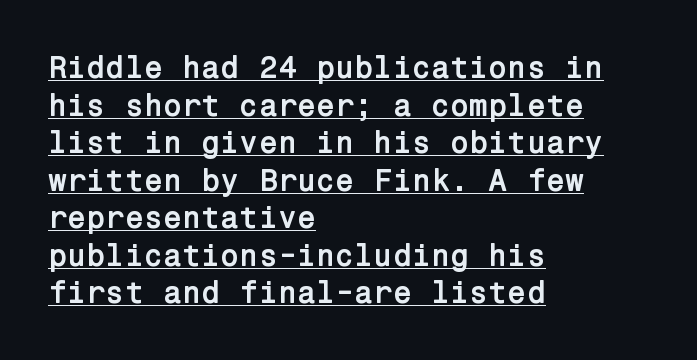
Q: Is the text bold? A: Yes.
Q: Is the text italic (slanted)? A: No, it is upright.
Q: Is the typeface a serif or a sans-serif typeface? A: Sans-serif.
Q: Is the text underlined? A: Yes.
Q: How is the paragraph aligned? A: Left-aligned.
Q: Is the spacing between letters normal or unusually wide? A: Normal.
Q: Width (condensed, normal, or wide)? A: Normal.
Q: Stroke contrast? A: Low.
Q: x-height? A: Medium.
